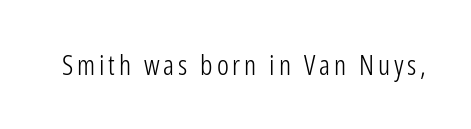
This is the regular roman posture of the typeface. Type without underlining. Caption: face not bold, strokes unweighted. Spacing verdict: proportional, widths tailored to each character. The glyphs in this specimen are sans serif.
